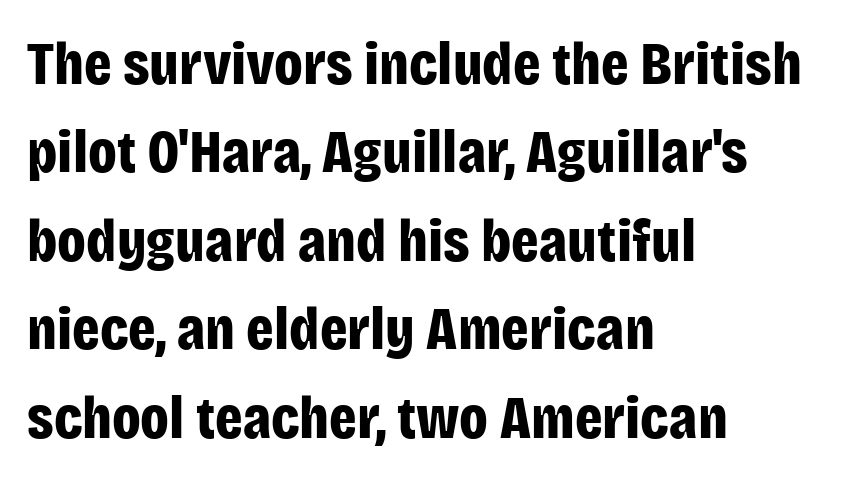
{"serif": "no", "italic": "no", "bold": "yes", "weight": "bold", "width": "condensed", "stroke_contrast": "low", "x_height": "large", "monospaced": "no", "underline": "no", "align": "left", "line_spacing": "normal", "line_spacing_ratio": 1.45, "letter_spacing": "normal", "letter_spacing_em": 0.0, "glyph_px": 61}
